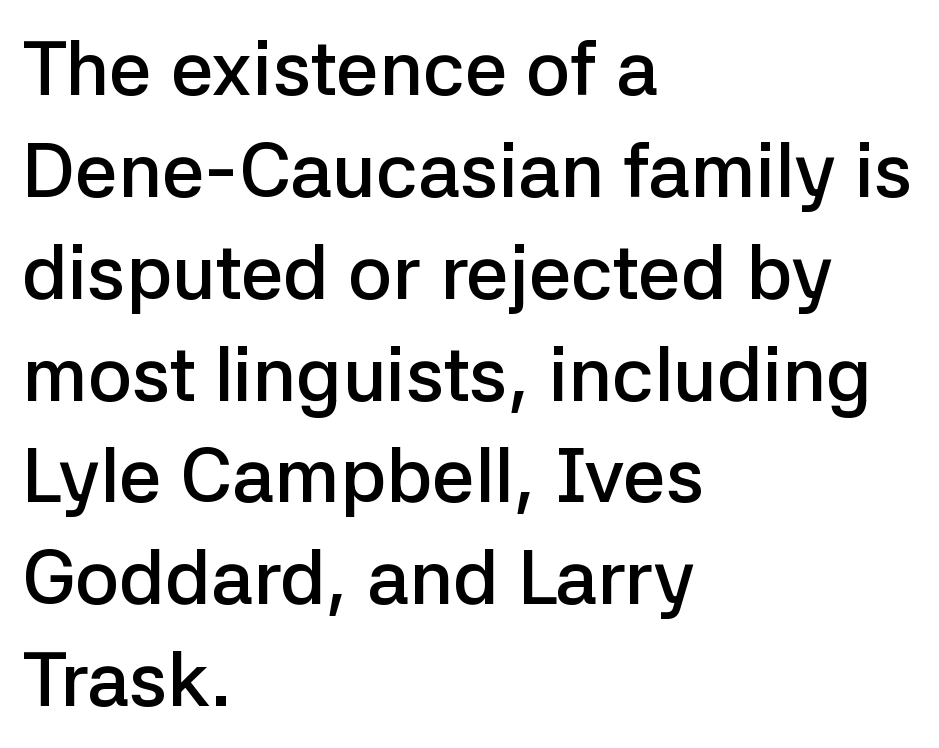
{"serif": "no", "italic": "no", "bold": "semi", "weight": "semibold", "width": "normal", "stroke_contrast": "low", "x_height": "medium", "monospaced": "no", "underline": "no", "align": "left", "line_spacing": "normal", "line_spacing_ratio": 1.34, "letter_spacing": "normal", "letter_spacing_em": 0.0, "glyph_px": 76}
